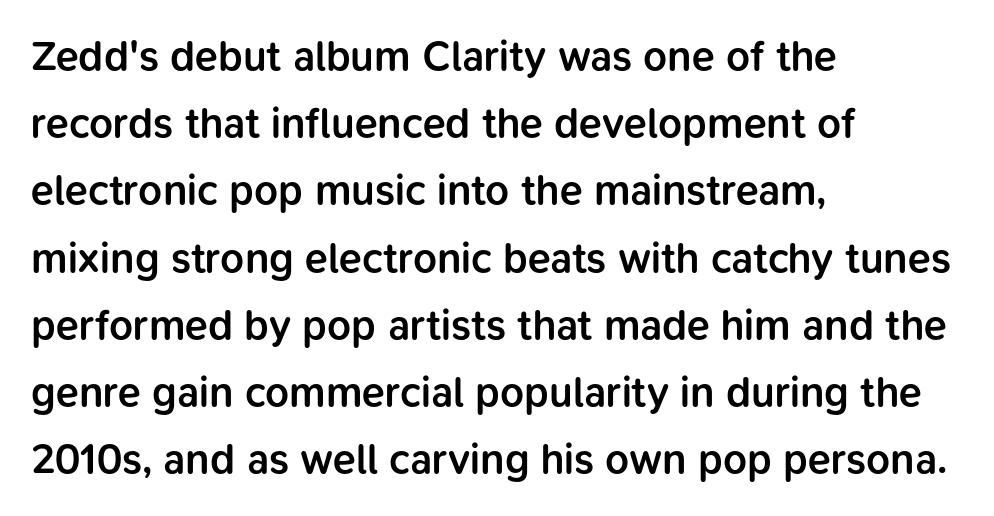
Q: Is the text bold? A: Semi-bold.
Q: Is the text italic (slanted)? A: No, it is upright.
Q: Is the typeface a serif or a sans-serif typeface? A: Sans-serif.
Q: Is the text underlined? A: No.
Q: How is the paragraph aligned? A: Left-aligned.
Q: Is the spacing between letters normal or unusually wide? A: Normal.
Q: Is the spacing between lines tight, normal or loose? A: Normal.
Q: Width (condensed, normal, or wide)? A: Normal.
Q: Stroke contrast? A: Low.
Q: x-height? A: Medium.
Q: Monospaced? A: No.
